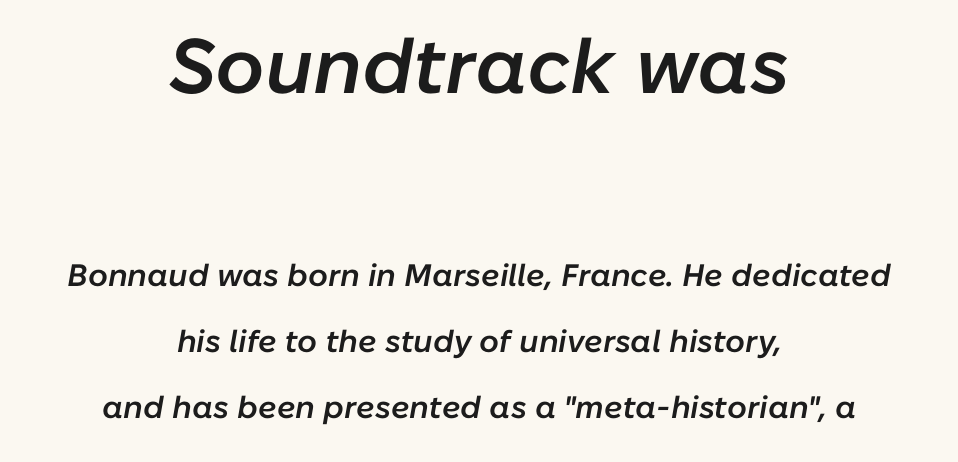
Would a proofreader flag this as italicized? Yes. There is no visible air inserted between adjacent glyphs. Descender tails drop into unmarked territory. Is there much room between lines? Yes — plenty of vertical air separates them.
